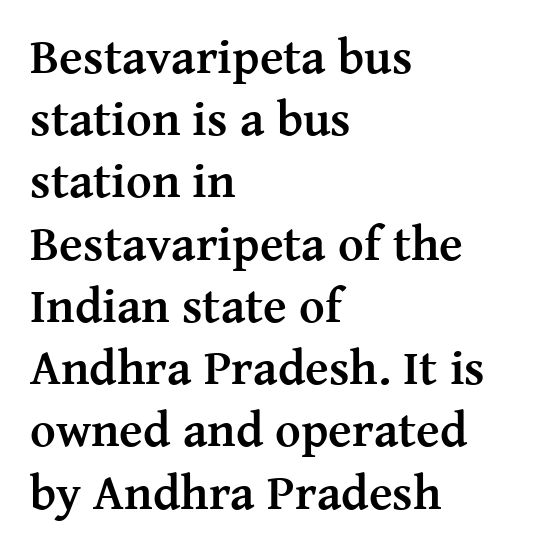
Q: Is the text bold? A: Yes.
Q: Is the text italic (slanted)? A: No, it is upright.
Q: Is the typeface a serif or a sans-serif typeface? A: Serif.
Q: Is the text underlined? A: No.
Q: How is the paragraph aligned? A: Left-aligned.
Q: Is the spacing between letters normal or unusually wide? A: Normal.
Q: Is the spacing between lines tight, normal or loose? A: Normal.
Q: Width (condensed, normal, or wide)? A: Normal.
Q: Stroke contrast? A: Medium.
Q: x-height? A: Medium.
Q: Monospaced? A: No.
